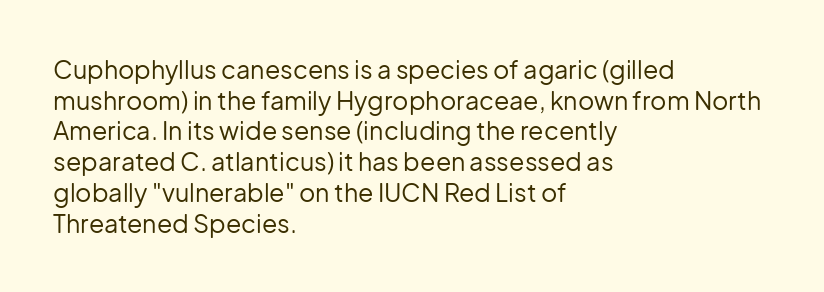
Q: Is the text bold? A: No.
Q: Is the text italic (slanted)? A: No, it is upright.
Q: Is the text underlined? A: No.
Q: How is the paragraph aligned? A: Left-aligned.
Q: Is the spacing between letters normal or unusually wide? A: Normal.
